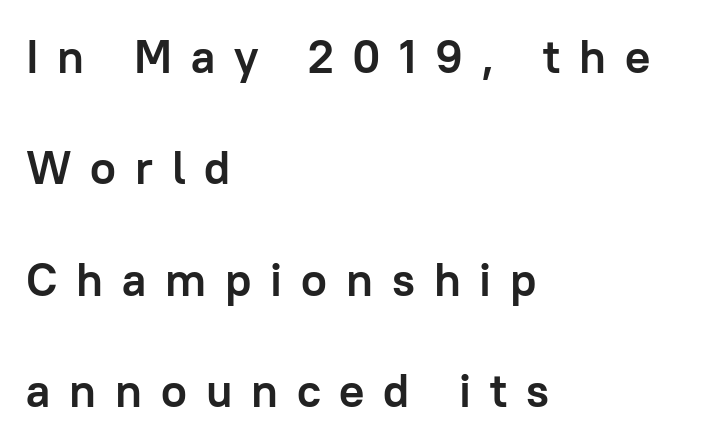
The image shows 47 px semibold sans-serif type, upright; set left-aligned, loose line spacing (2.37x), unusually wide letter spacing (+0.4 em), not underlined; low stroke contrast and a medium x-height.
